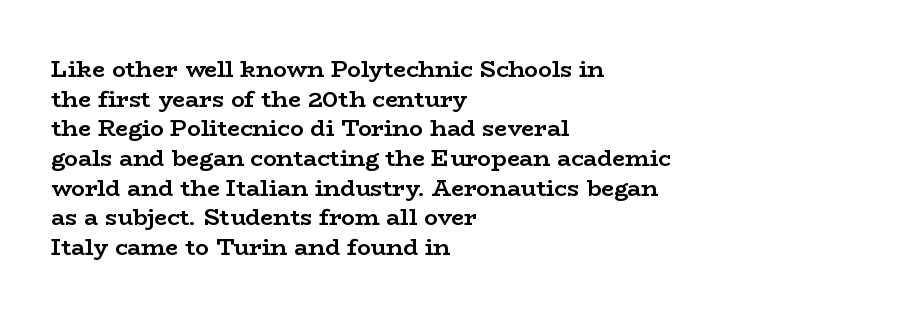
Is there any slant? The stems are plumb. Nothing unusual about the tracking: characters are spaced as the font intends. These words are printed bold, with thick strokes throughout. Evenly set lines give the paragraph a standard silhouette.
